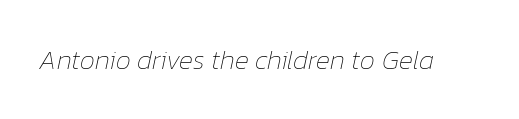
{"italic": "yes", "lean": "right", "slant_degrees": 12, "bold": "no", "underline": "no", "letter_spacing": "normal", "letter_spacing_em": 0.0, "glyph_px": 27}
